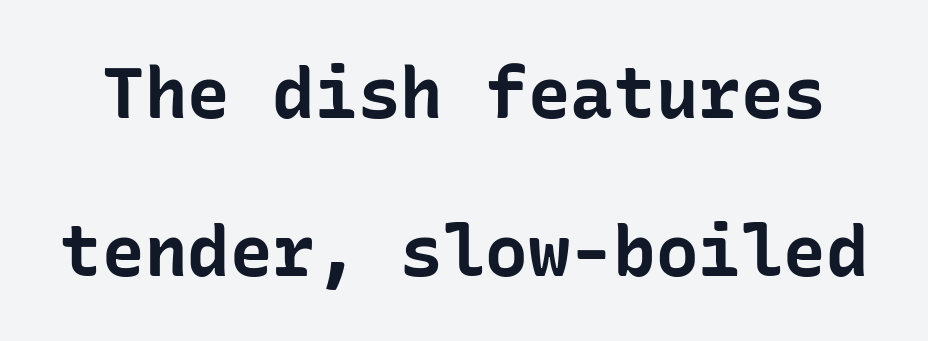
Q: Is the text bold? A: Yes.
Q: Is the text italic (slanted)? A: No, it is upright.
Q: Is the typeface a serif or a sans-serif typeface? A: Sans-serif.
Q: Is the text underlined? A: No.
Q: Is the spacing between letters normal or unusually wide? A: Normal.
Q: Is the spacing between lines tight, normal or loose? A: Loose.
Q: Width (condensed, normal, or wide)? A: Normal.
Q: Stroke contrast? A: Low.
Q: x-height? A: Medium.
